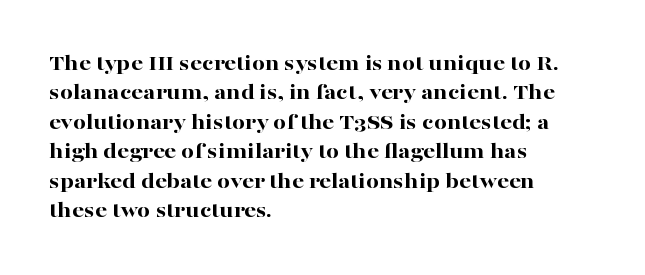
Q: Is the text bold? A: Yes.
Q: Is the text italic (slanted)? A: No, it is upright.
Q: Is the text underlined? A: No.
Q: How is the paragraph aligned? A: Left-aligned.
Q: Is the spacing between letters normal or unusually wide? A: Normal.
Q: Is the spacing between lines tight, normal or loose? A: Normal.
